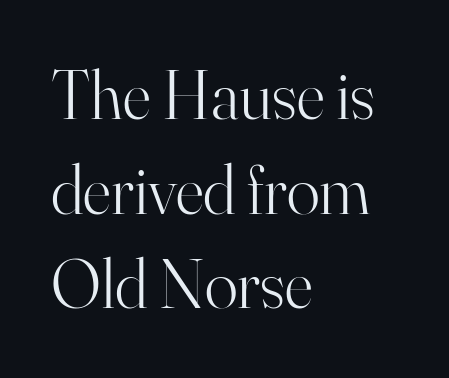
The image shows 69 px light serif type, upright; set left-aligned, normal line spacing (1.37x), normal letter spacing, not underlined; high stroke contrast and a small x-height.
